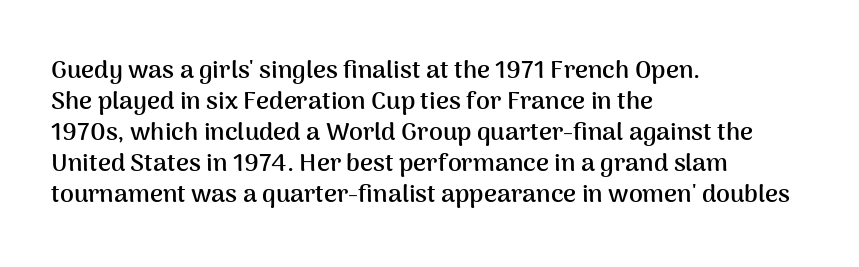
{"italic": "no", "bold": "yes", "underline": "no", "align": "left", "line_spacing_ratio": 1.24, "letter_spacing": "normal", "letter_spacing_em": 0.0, "glyph_px": 25}
